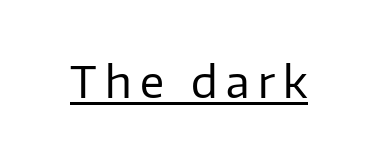
The image shows 44 px regular-weight sans-serif type, upright; set underlined; low stroke contrast and a medium x-height.
